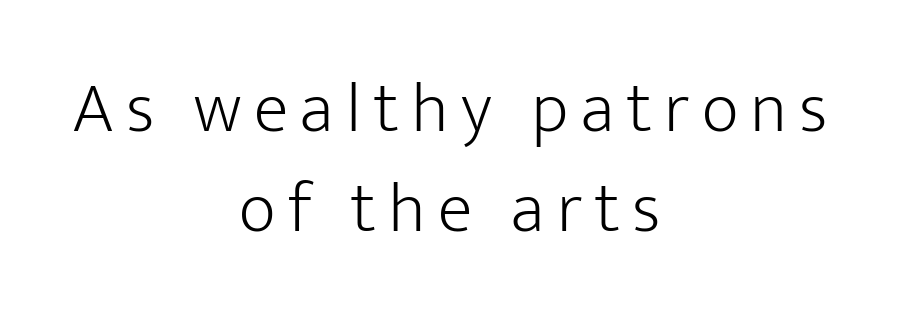
Looks like regular typesetting: each glyph gets only the width it needs. One-word summary of the alignment: center. Every character sits straight up, as roman type does. A light-to-regular cut is what we see here.
